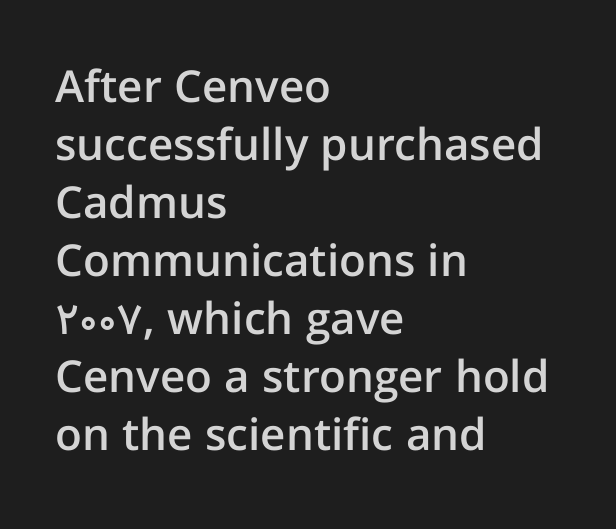
Q: Is the text bold? A: Semi-bold.
Q: Is the text italic (slanted)? A: No, it is upright.
Q: Is the typeface a serif or a sans-serif typeface? A: Sans-serif.
Q: Is the text underlined? A: No.
Q: How is the paragraph aligned? A: Left-aligned.
Q: Is the spacing between letters normal or unusually wide? A: Normal.
Q: Is the spacing between lines tight, normal or loose? A: Normal.
Q: Width (condensed, normal, or wide)? A: Normal.
Q: Stroke contrast? A: Low.
Q: x-height? A: Medium.
Q: Monospaced? A: No.
